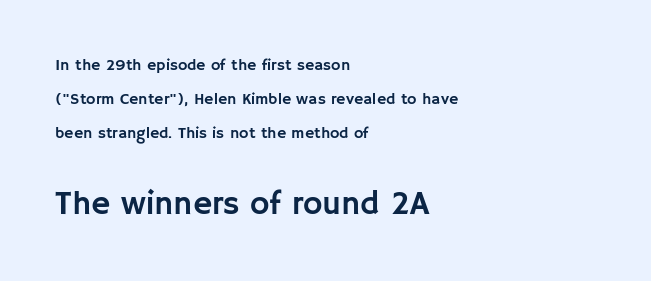
You could not count columns in this text — the font is proportionally spaced. If you drew a ruler down the left edge, every line would touch it. This is the regular roman posture of the typeface. Small over large — that's the arrangement of the two blocks here.
